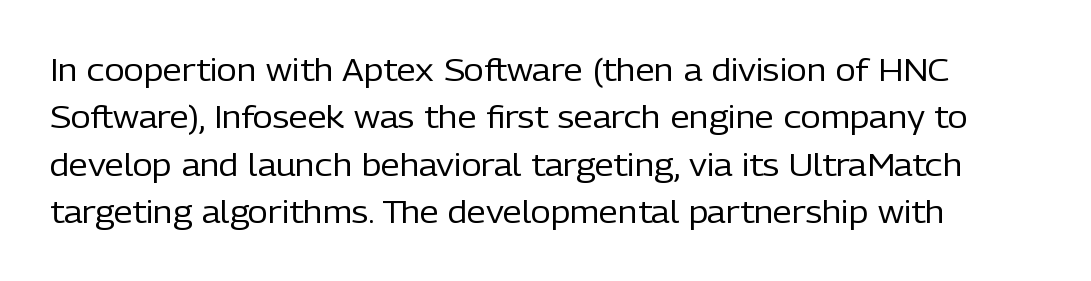
The image shows 31 px regular-weight sans-serif type, upright; set normal line spacing (1.53x), normal letter spacing, not underlined; low stroke contrast and a medium x-height.
